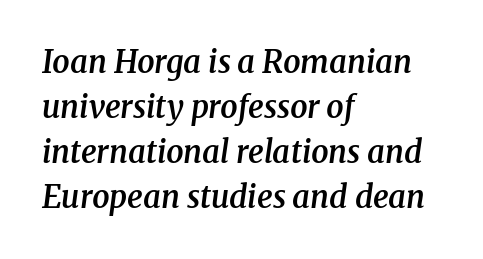
The image shows 31 px semibold serif type, italic (leaning right); set left-aligned, normal line spacing (1.45x), normal letter spacing, not underlined; medium stroke contrast and a medium x-height.
